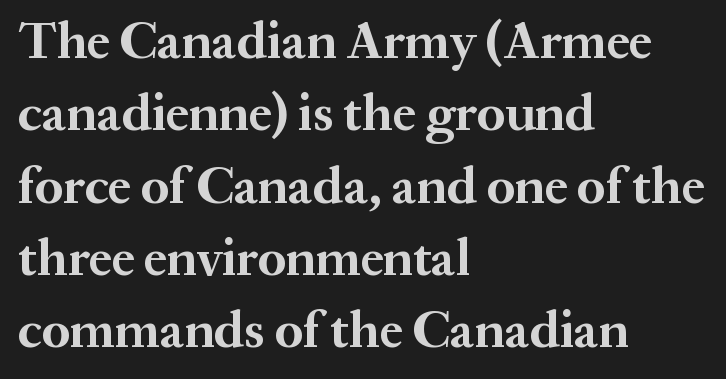
The image shows 52 px bold serif type, upright; set left-aligned, normal line spacing (1.39x), normal letter spacing, not underlined; medium stroke contrast and a medium x-height.
